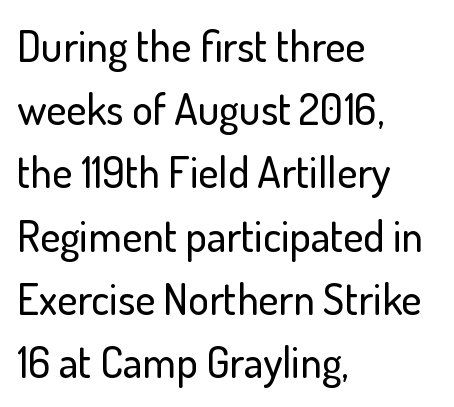
{"serif": "no", "italic": "no", "width": "normal", "stroke_contrast": "low", "x_height": "small", "monospaced": "no", "underline": "no", "align": "left", "line_spacing": "normal", "line_spacing_ratio": 1.47, "letter_spacing": "normal", "letter_spacing_em": 0.0, "glyph_px": 43}
